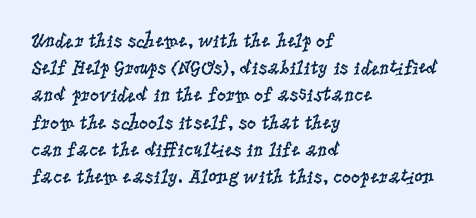
{"bold": "no", "underline": "no", "align": "left", "line_spacing": "normal", "line_spacing_ratio": 1.36, "letter_spacing": "normal", "letter_spacing_em": 0.0, "glyph_px": 20}
